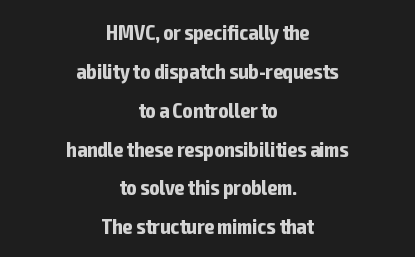
{"italic": "no", "bold": "yes", "underline": "no", "align": "center", "line_spacing_ratio": 1.85, "letter_spacing": "normal", "letter_spacing_em": 0.0, "glyph_px": 21}
